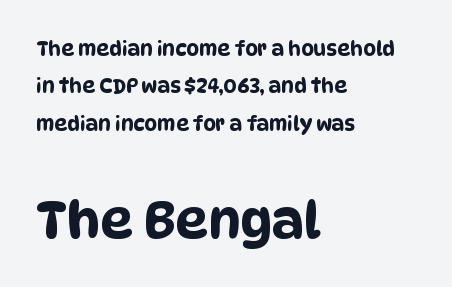
Each line starts at the same left margin while the right side varies. This sample uses a sans-serif face. Proportional: the letters do not fall into vertical columns. Check under the words: just untouched page. No extra tracking has been applied to these lines. Reading top to bottom, the characters get bigger at the block break.
